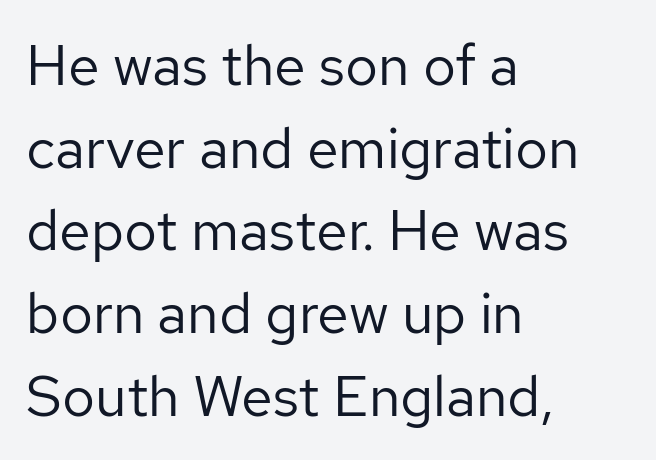
The horizontal fit of the characters is conventional and even. Observe the absence of serifs on each vertical stroke in this sample. Each stroke keeps to a modest, everyday thickness or less. Evenly set lines give the paragraph a standard silhouette. The lettering holds an erect, upright posture throughout. Any mark beneath the type? The region is blank.
